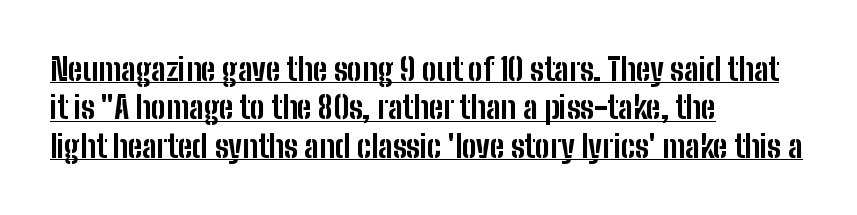
{"serif": "no", "italic": "no", "bold": "yes", "weight": "bold", "width": "condensed", "stroke_contrast": "low", "x_height": "medium", "monospaced": "no", "underline": "yes", "align": "left", "line_spacing_ratio": 1.24, "letter_spacing": "normal", "letter_spacing_em": 0.0, "glyph_px": 31}
